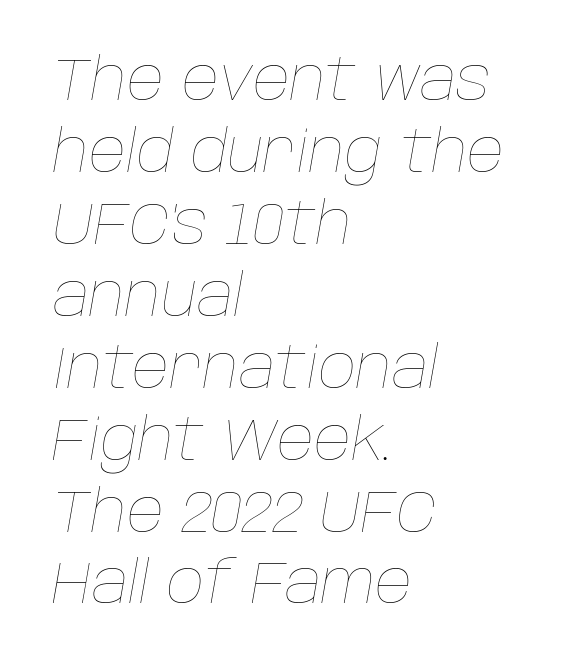
{"italic": "yes", "lean": "right", "slant_degrees": 10, "bold": "no", "weight": "thin", "width": "normal", "stroke_contrast": "low", "x_height": "large", "monospaced": "no", "underline": "no", "align": "left", "line_spacing_ratio": 1.24, "letter_spacing": "normal", "letter_spacing_em": 0.0, "glyph_px": 58}
